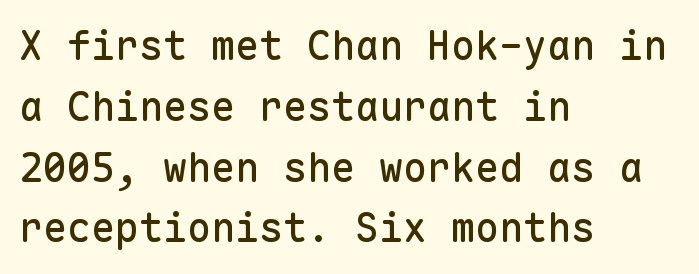
No feet cap the strokes, marking this as sans-serif type. The space beneath each line is pristine and unruled. Tracking value appears to be zero — textbook default spacing. The type sits square on the baseline with zero lean. The paragraph has a hard left edge and a soft right edge.
